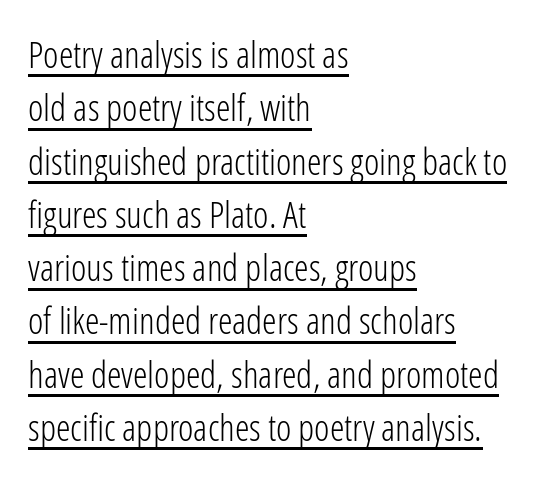
The image shows 37 px light, condensed sans-serif type, upright; set left-aligned, normal line spacing (1.44x), normal letter spacing, underlined; low stroke contrast and a medium x-height.
